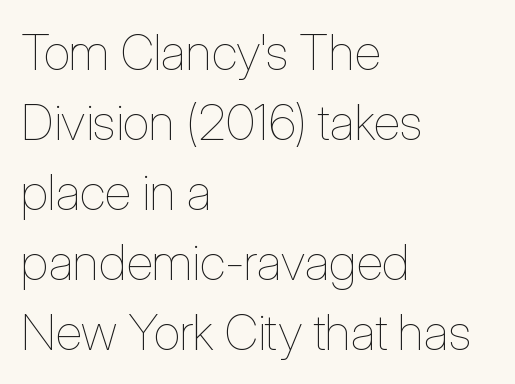
The image shows 50 px thin, condensed type, upright; set left-aligned, normal line spacing (1.4x), normal letter spacing, not underlined; low stroke contrast and a medium x-height.
